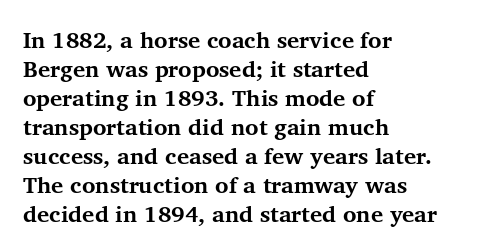
The image shows 23 px bold type, upright; set left-aligned, normal line spacing (1.26x), normal letter spacing, not underlined.
